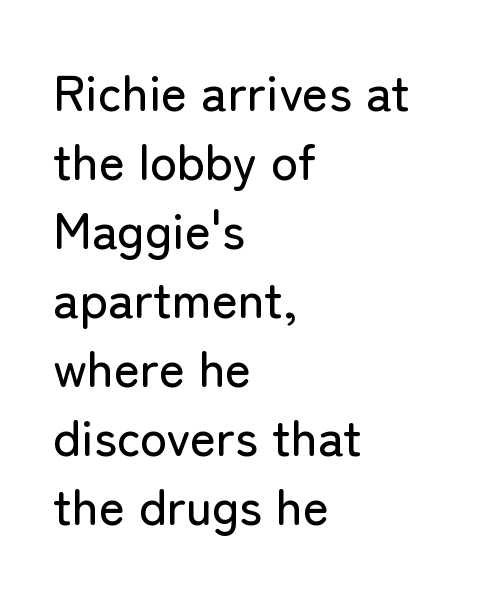
Q: Is the text italic (slanted)? A: No, it is upright.
Q: Is the typeface a serif or a sans-serif typeface? A: Sans-serif.
Q: Is the text underlined? A: No.
Q: How is the paragraph aligned? A: Left-aligned.
Q: Is the spacing between letters normal or unusually wide? A: Normal.
Q: Is the spacing between lines tight, normal or loose? A: Normal.
Q: Width (condensed, normal, or wide)? A: Normal.
Q: Stroke contrast? A: Low.
Q: x-height? A: Medium.
Q: Monospaced? A: No.
